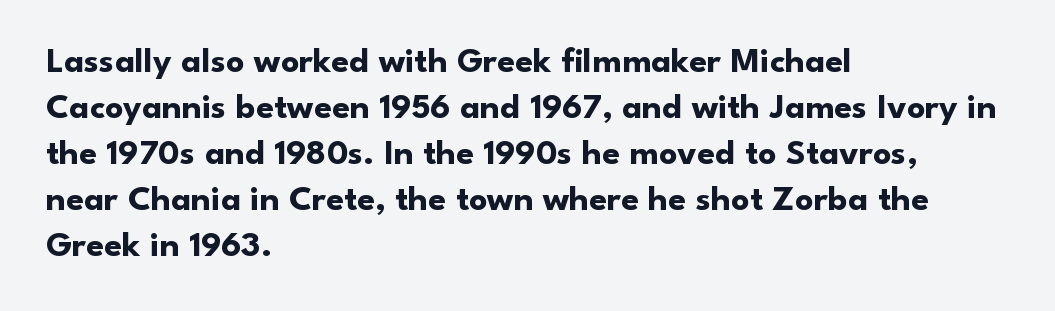
{"serif": "no", "italic": "no", "bold": "yes", "weight": "bold", "width": "normal", "stroke_contrast": "low", "x_height": "small", "monospaced": "no", "underline": "no", "align": "left", "line_spacing": "normal", "line_spacing_ratio": 1.28, "letter_spacing": "normal", "letter_spacing_em": 0.0, "glyph_px": 36}
